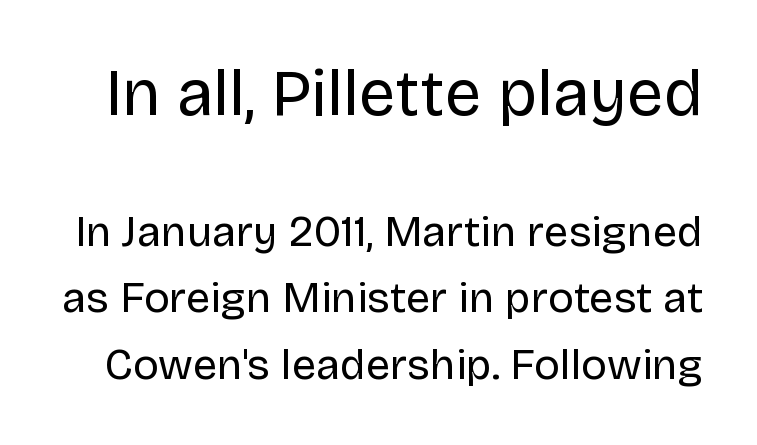
The image shows 65 px regular-weight sans-serif type, upright; set normal line spacing (1.54x), normal letter spacing, not underlined; the first (top) block is 1.51x larger; low stroke contrast and a large x-height.
